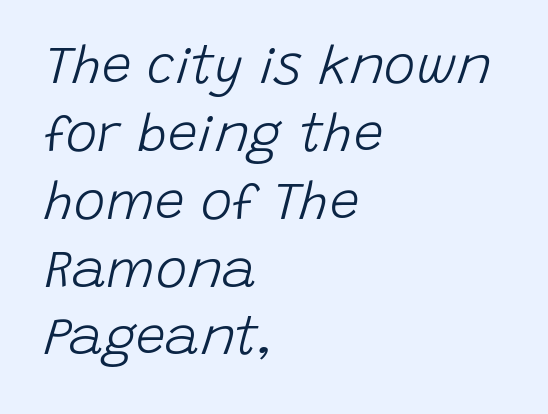
The image shows 53 px light type, italic (leaning right); set left-aligned, normal line spacing (1.28x), normal letter spacing, not underlined; low stroke contrast and a large x-height.
